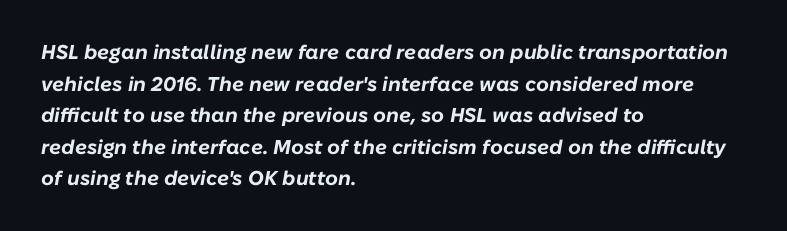
Q: Is the text bold? A: Yes.
Q: Is the text italic (slanted)? A: Yes, it leans right by about 10 degrees.
Q: Is the text underlined? A: No.
Q: How is the paragraph aligned? A: Left-aligned.
Q: Is the spacing between letters normal or unusually wide? A: Normal.
Q: Is the spacing between lines tight, normal or loose? A: Normal.
